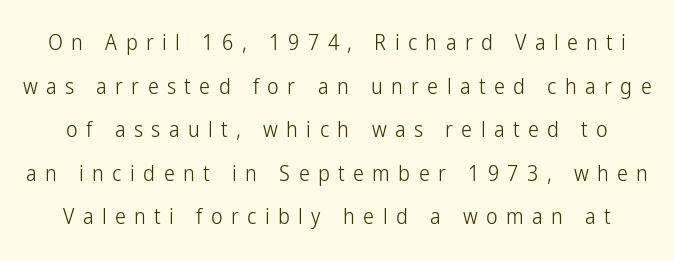
Q: Is the text bold? A: No.
Q: Is the text italic (slanted)? A: No, it is upright.
Q: Is the text underlined? A: No.
Q: Is the spacing between letters normal or unusually wide? A: Unusually wide.
Q: Is the spacing between lines tight, normal or loose? A: Loose.
